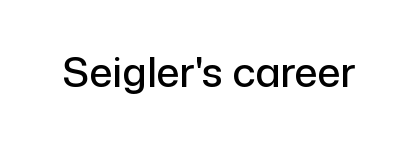
Q: Is the text italic (slanted)? A: No, it is upright.
Q: Is the typeface a serif or a sans-serif typeface? A: Sans-serif.
Q: Is the text underlined? A: No.
Q: Is the spacing between letters normal or unusually wide? A: Normal.
Q: Width (condensed, normal, or wide)? A: Normal.
Q: Stroke contrast? A: Low.
Q: x-height? A: Medium.
Q: Monospaced? A: No.
